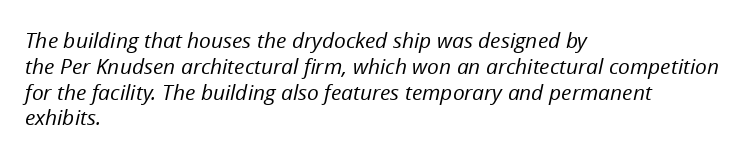
{"italic": "yes", "lean": "right", "slant_degrees": 12, "bold": "no", "underline": "no", "align": "left", "line_spacing_ratio": 1.23, "letter_spacing": "normal", "letter_spacing_em": 0.0, "glyph_px": 21}
